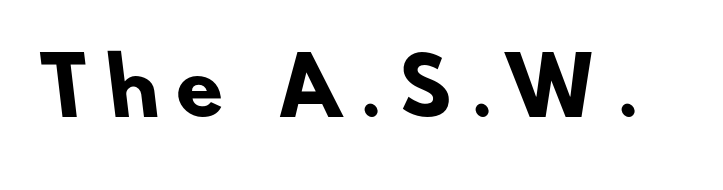
Type without underlining. Strokes here are thick enough to call this a true bold. Spacing verdict: proportional, widths tailored to each character. Compared with typical body copy, the letter spacing here is much looser. Letterform terminals end flat and unadorned throughout the passage.
